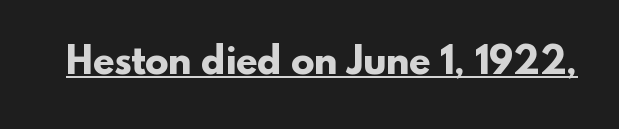
Q: Is the text bold? A: Yes.
Q: Is the typeface a serif or a sans-serif typeface? A: Sans-serif.
Q: Is the text underlined? A: Yes.
Q: Is the spacing between letters normal or unusually wide? A: Normal.
Q: Width (condensed, normal, or wide)? A: Normal.
Q: Stroke contrast? A: Low.
Q: x-height? A: Small.
Q: Monospaced? A: No.
